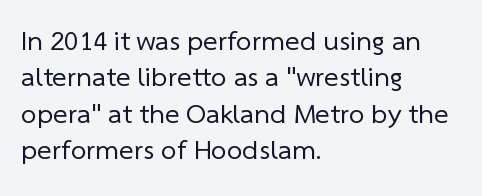
{"serif": "no", "bold": "no", "weight": "regular", "width": "normal", "stroke_contrast": "low", "x_height": "medium", "monospaced": "no", "underline": "no", "align": "left", "line_spacing": "normal", "line_spacing_ratio": 1.3, "letter_spacing": "normal", "letter_spacing_em": 0.0, "glyph_px": 28}
